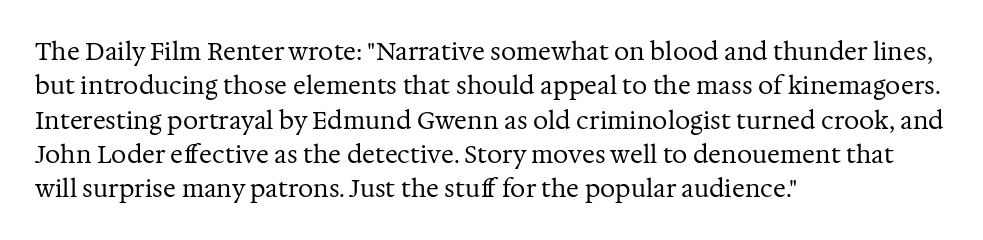
Q: Is the text bold? A: No.
Q: Is the text italic (slanted)? A: No, it is upright.
Q: Is the text underlined? A: No.
Q: How is the paragraph aligned? A: Left-aligned.
Q: Is the spacing between letters normal or unusually wide? A: Normal.
Q: Is the spacing between lines tight, normal or loose? A: Normal.
